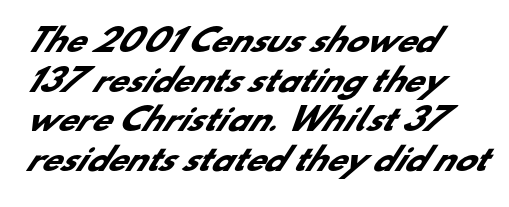
The image shows 31 px heavy sans-serif type; set left-aligned, normal line spacing (1.28x), normal letter spacing, not underlined; low stroke contrast and a small x-height.
